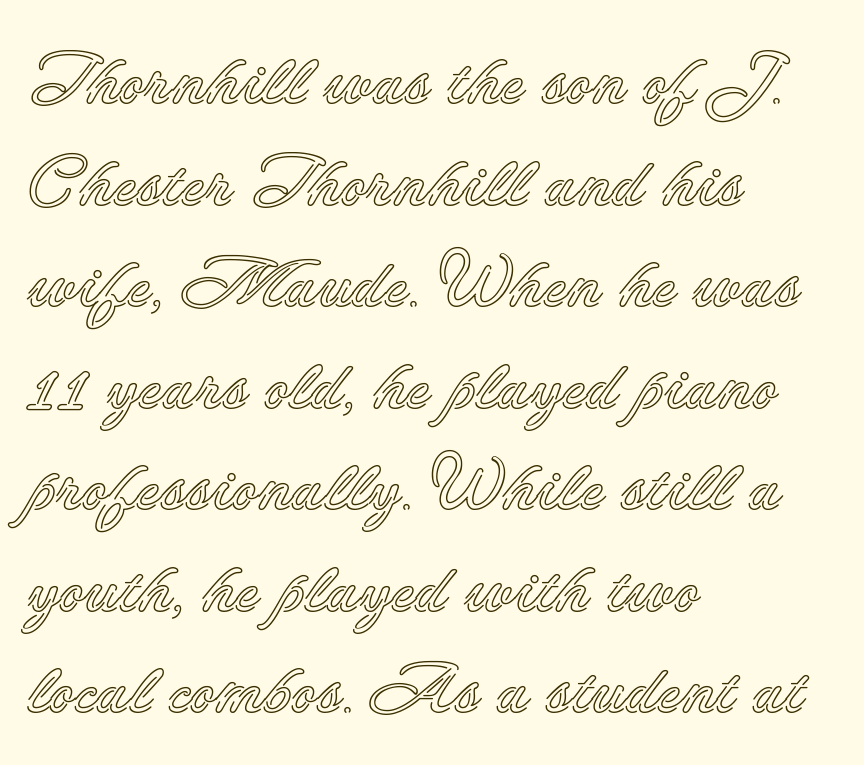
The image shows 71 px text type; set left-aligned, normal line spacing (1.43x), normal letter spacing, not underlined; a small x-height.
